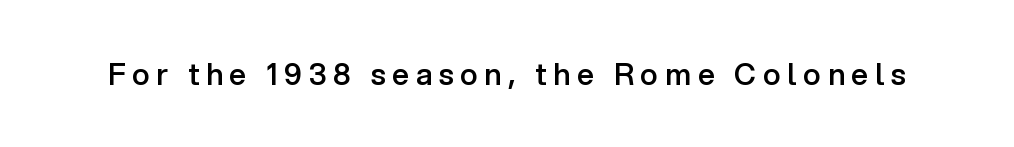
The image shows 30 px semibold sans-serif type, upright; set unusually wide letter spacing (+0.22 em), not underlined; low stroke contrast and a medium x-height.
